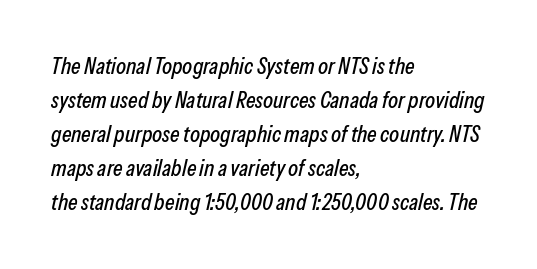
Q: Is the text italic (slanted)? A: Yes, it leans right by about 13 degrees.
Q: Is the text underlined? A: No.
Q: How is the paragraph aligned? A: Left-aligned.
Q: Is the spacing between letters normal or unusually wide? A: Normal.
Q: Is the spacing between lines tight, normal or loose? A: Normal.
